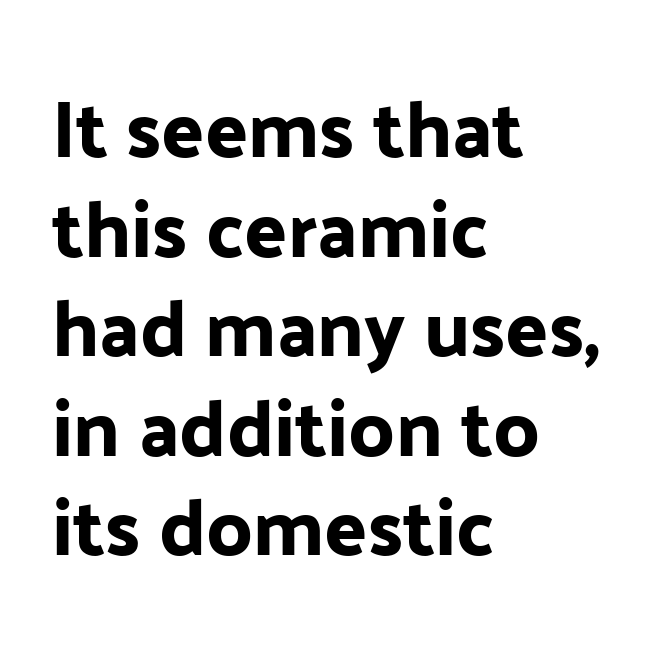
The image shows 79 px sans-serif type, upright; set left-aligned, normal line spacing (1.26x), normal letter spacing, not underlined; low stroke contrast and a medium x-height.
